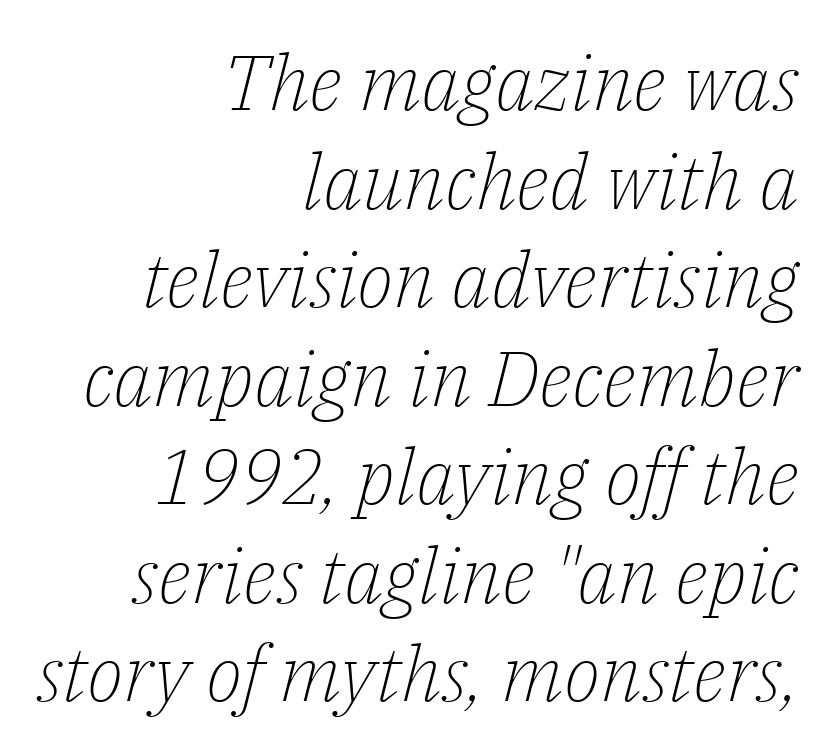
What kind of face is this? One with serifs. Proportional: the letters do not fall into vertical columns. Glance below the letters and you will spot only blank space. The lettering tilts uniformly, giving the passage an italic look. In terms of letterspacing, this is plain default setting.
